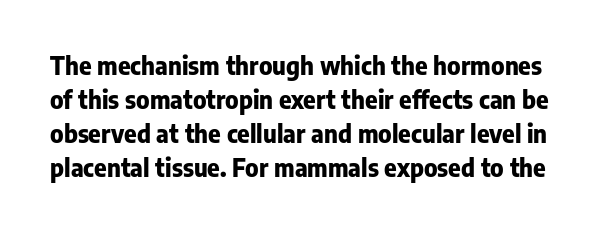
What stands out about the letter spacing? Nothing — it is the standard amount. The rendering uses a bold face; every stroke is thick and dark. How would I describe the line gaps? Plain and ordinary. It's the straight-up-and-down kind of type. Descenders are the only things crossing below the line.
